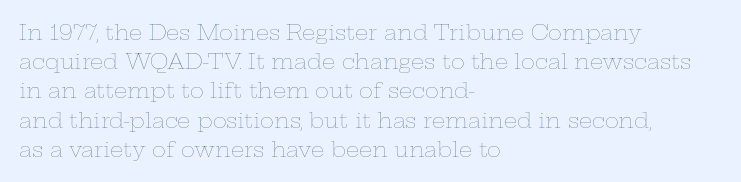
Tracking here is standard; glyphs follow each other at the usual distance. Heft: none added — not bold. These lines are set flush left with a ragged right edge. The letters stand straight up with perfectly vertical stems. Has an underline been added? It has not.
